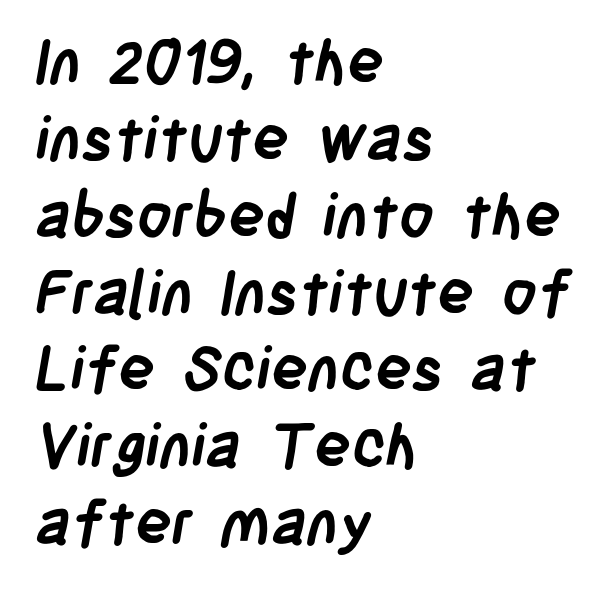
{"serif": "no", "bold": "yes", "weight": "semibold", "width": "condensed", "stroke_contrast": "low", "x_height": "large", "monospaced": "no", "underline": "no", "align": "left", "line_spacing": "normal", "line_spacing_ratio": 1.26, "letter_spacing": "normal", "letter_spacing_em": 0.0, "glyph_px": 61}
